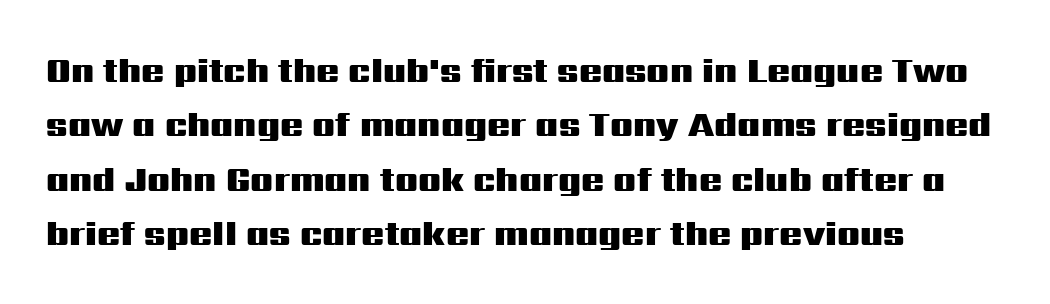
The image shows 34 px heavy, wide sans-serif type, upright; set left-aligned, normal line spacing (1.6x), normal letter spacing, not underlined; medium stroke contrast and a medium x-height.
